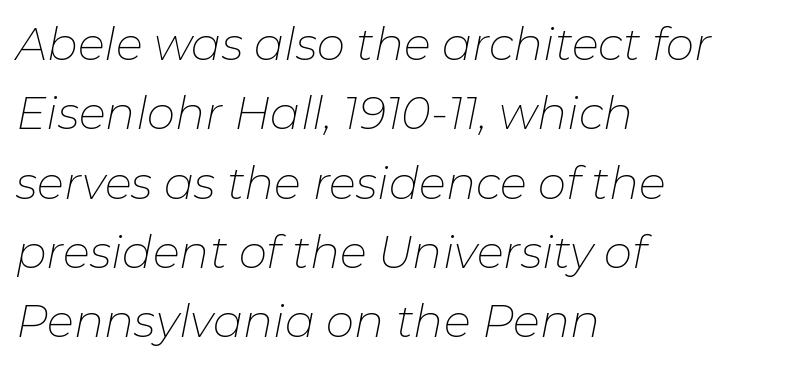
The letters advance in unequal steps, a hallmark of proportional type. No letter is thick-stroked: the sample isn't bold. Lines of text with bare space underneath. Vertically, the passage feels balanced, rows spaced as you'd expect. Each word holds together tightly as a unit, with standard inter-letter gaps. There's an unmistakable incline to the writing here.
